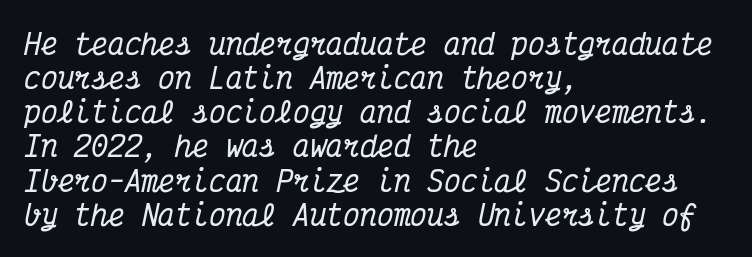
{"serif": "yes", "italic": "yes", "lean": "right", "slant_degrees": 12, "width": "condensed", "stroke_contrast": "medium", "x_height": "medium", "monospaced": "yes", "underline": "no", "align": "left", "line_spacing_ratio": 1.22, "letter_spacing": "normal", "letter_spacing_em": 0.0, "glyph_px": 28}
